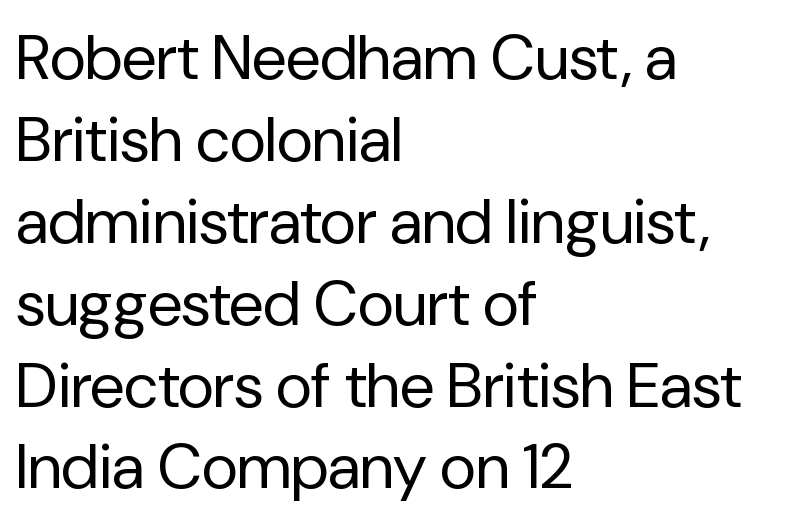
Varying glyph widths throughout — classic text-font behaviour. No extra ink here — the face is not bold. Every character sits straight up, as roman type does. Notice how descenders clear the ascenders below comfortably — that's standard leading. The space beneath each line is pristine and unruled. The lines are quadded left.
